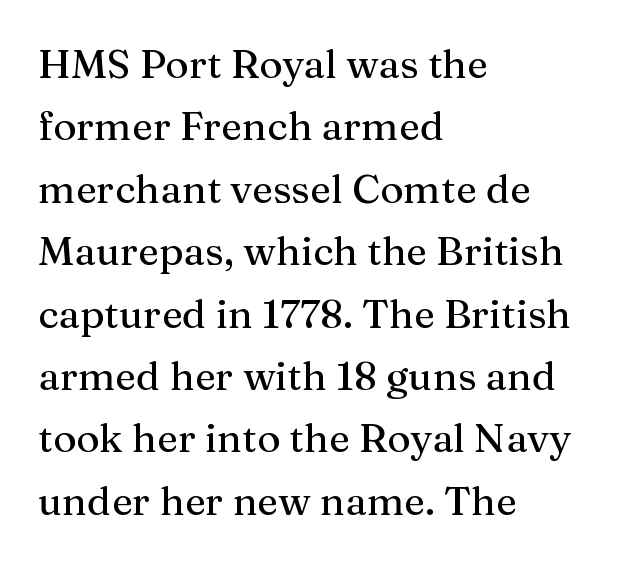
The image shows 40 px serif type, upright; set left-aligned, normal line spacing (1.56x), normal letter spacing, not underlined; medium stroke contrast and a medium x-height.
